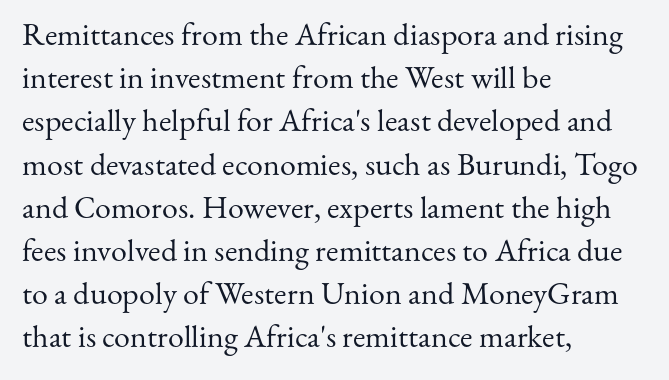
Q: Is the text bold? A: No.
Q: Is the text italic (slanted)? A: No, it is upright.
Q: Is the typeface a serif or a sans-serif typeface? A: Serif.
Q: Is the text underlined? A: No.
Q: How is the paragraph aligned? A: Left-aligned.
Q: Is the spacing between letters normal or unusually wide? A: Normal.
Q: Is the spacing between lines tight, normal or loose? A: Normal.
Q: Width (condensed, normal, or wide)? A: Normal.
Q: Stroke contrast? A: Medium.
Q: x-height? A: Small.
Q: Monospaced? A: No.
